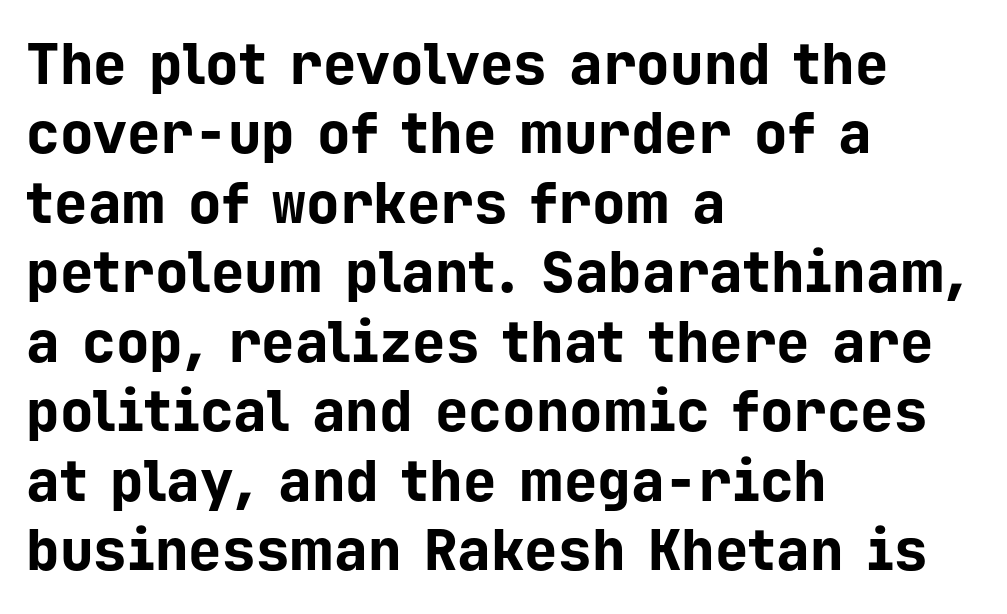
{"serif": "no", "italic": "no", "bold": "yes", "weight": "bold", "width": "normal", "stroke_contrast": "low", "x_height": "medium", "monospaced": "yes", "underline": "no", "align": "left", "line_spacing_ratio": 1.24, "letter_spacing": "normal", "letter_spacing_em": 0.0, "glyph_px": 56}
